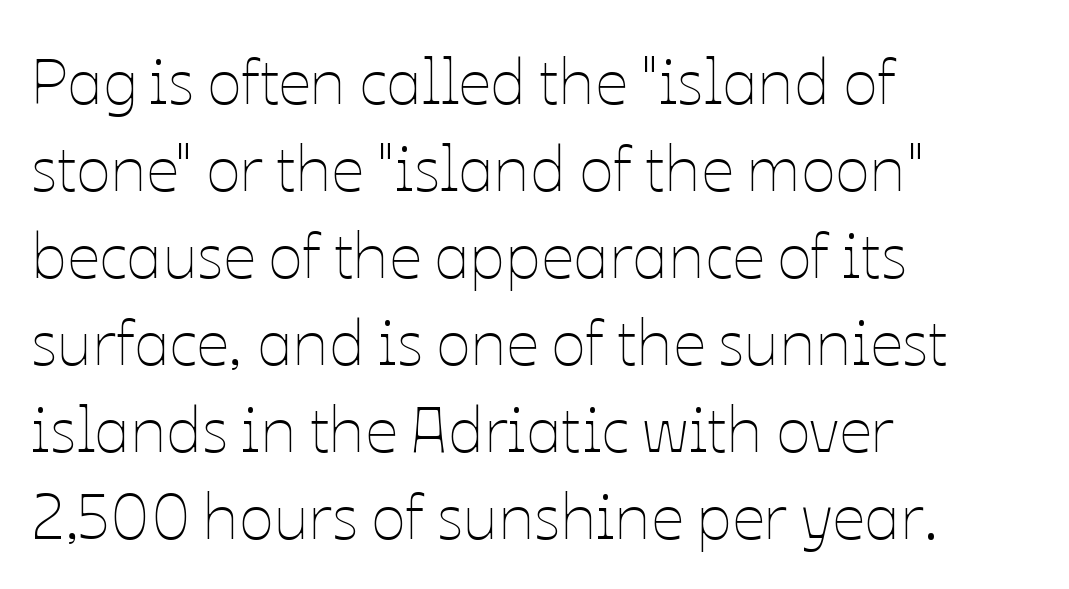
Between one letter and the next there's only the usual sliver of space. Bare-footed words on every line. The characters are drawn with everyday or finer stroke widths. The passage shown is typed in a proportional face where columns would drift. Every character sits straight up, as roman type does.
